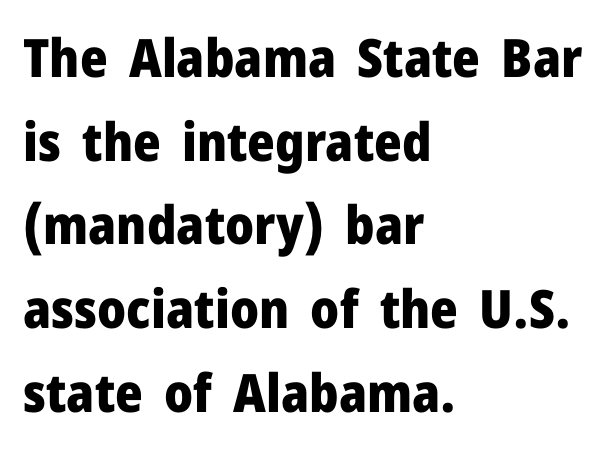
The image shows 53 px heavy sans-serif type, upright; set left-aligned, normal line spacing (1.58x), normal letter spacing, not underlined; low stroke contrast and a medium x-height.
